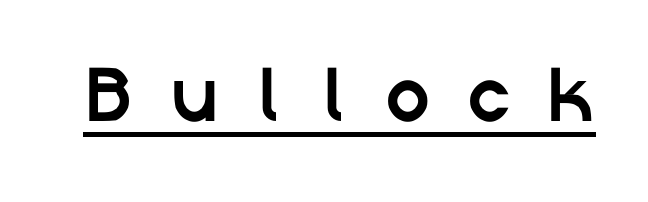
{"serif": "no", "italic": "no", "bold": "yes", "weight": "semibold", "width": "normal", "stroke_contrast": "low", "x_height": "medium", "monospaced": "no", "underline": "yes", "letter_spacing": "wide", "letter_spacing_em": 0.45, "glyph_px": 80}
